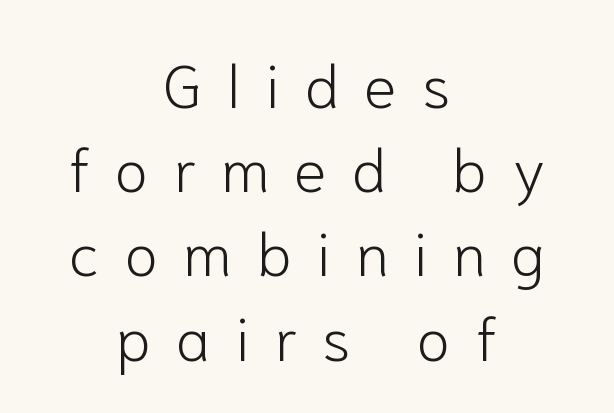
The image shows 61 px light sans-serif type, upright; set centered, normal line spacing (1.38x), unusually wide letter spacing (+0.41 em), not underlined; low stroke contrast and a medium x-height.
